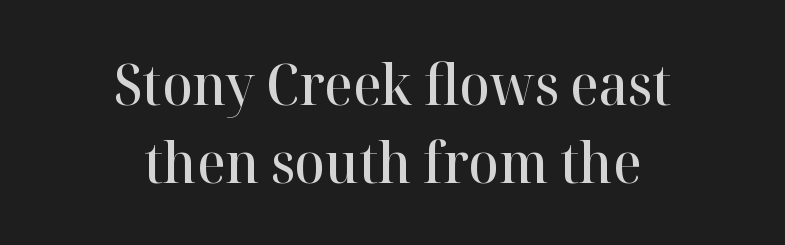
{"serif": "yes", "italic": "no", "bold": "semi", "weight": "semibold", "width": "normal", "stroke_contrast": "high", "x_height": "medium", "monospaced": "no", "underline": "no", "align": "center", "line_spacing": "normal", "line_spacing_ratio": 1.39, "letter_spacing": "normal", "letter_spacing_em": 0.0, "glyph_px": 56}
